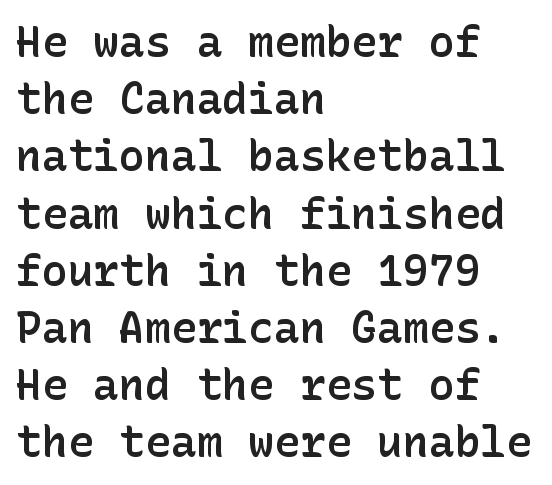
The image shows 43 px semibold sans-serif type, upright; set left-aligned, normal line spacing (1.33x), normal letter spacing, not underlined; low stroke contrast and a medium x-height.
